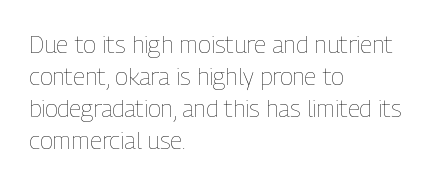
A bare baseline throughout the passage. Does the lettering tilt? It doesn't — this is upright. Leftover space on each line is placed entirely after the last word. Regarding leading, the lines here are spaced in the standard way. Inter-character spacing is left at the font's built-in metrics. Compared with a typical body face, this is equally light or lighter still.
